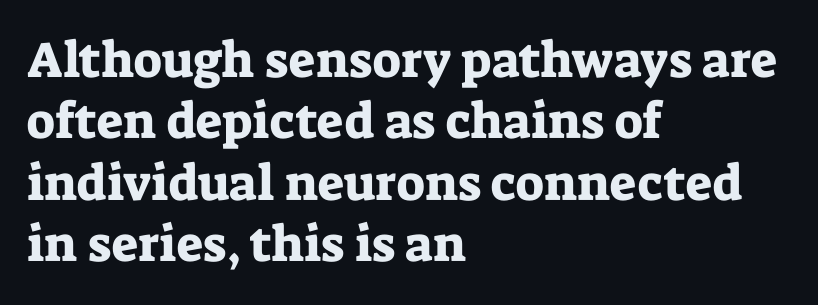
The image shows 50 px serif type, upright; set left-aligned, line spacing 1.23x, normal letter spacing, not underlined; low stroke contrast and a medium x-height.
